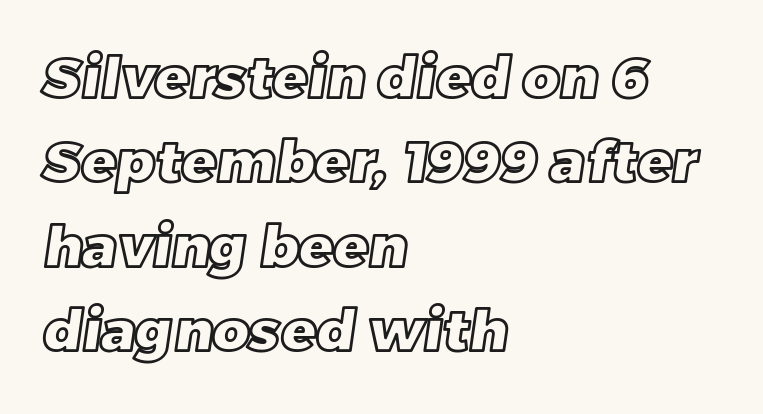
Q: Is the text underlined? A: No.
Q: How is the paragraph aligned? A: Left-aligned.
Q: Is the spacing between letters normal or unusually wide? A: Normal.
Q: Is the spacing between lines tight, normal or loose? A: Normal.
Q: Width (condensed, normal, or wide)? A: Normal.
Q: x-height? A: Large.
Q: Monospaced? A: No.
